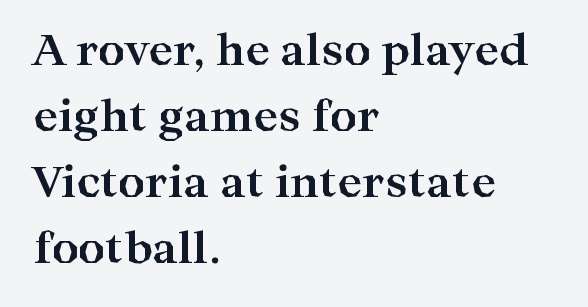
The image shows 42 px bold, wide serif type, upright; set left-aligned, normal line spacing (1.57x), normal letter spacing, not underlined; high stroke contrast and a medium x-height.
